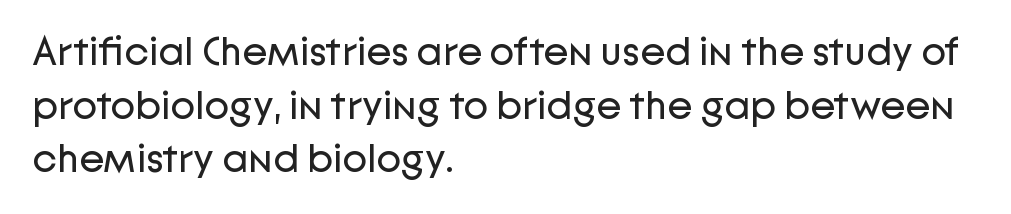
Notice how the stems are strictly vertical — no italics here. Successive baselines arrive at the customary interval. Descenders are the only things crossing below the line. If you drew a ruler down the left edge, every line would touch it.
